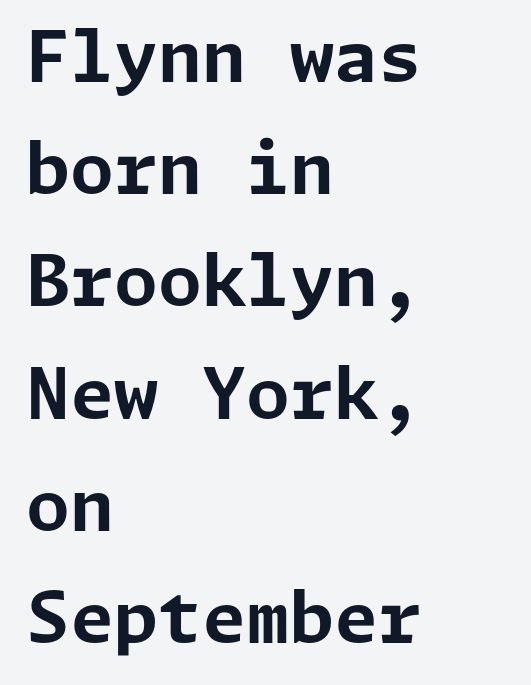
The glyphs have the mass of a bold cut. Caption: multi-line text, flush left, ragged right. Default kerning and tracking; the words read as compact shapes. Classification — sans serif. The gap between lines stays unmarked. The line-height multiplier appears to be the usual default.
